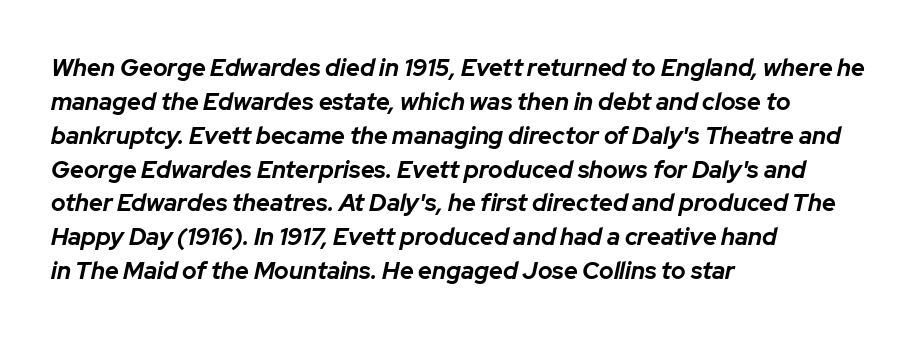
The image shows 24 px bold type, italic (leaning right); set left-aligned, normal line spacing (1.41x), normal letter spacing, not underlined.
